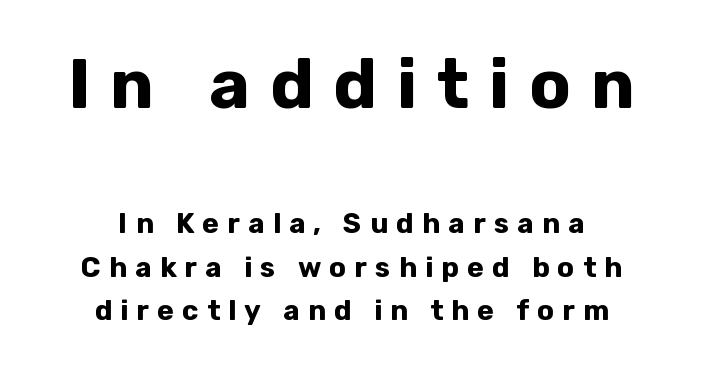
{"serif": "no", "italic": "no", "bold": "yes", "weight": "bold", "width": "normal", "stroke_contrast": "low", "x_height": "medium", "monospaced": "no", "underline": "no", "align": "center", "line_spacing": "normal", "line_spacing_ratio": 1.56, "letter_spacing": "wide", "letter_spacing_em": 0.29, "larger_block": "first", "size_ratio": 2.46, "glyph_px": 69}
